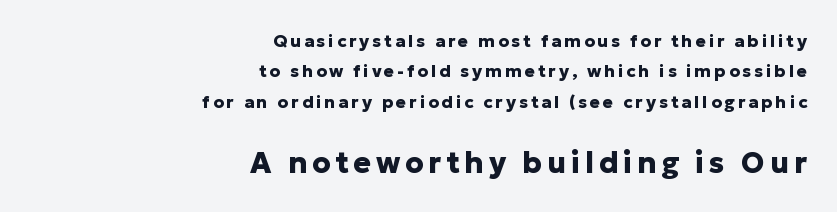
Q: Is the text bold? A: Yes.
Q: Is the text italic (slanted)? A: No, it is upright.
Q: Is the typeface a serif or a sans-serif typeface? A: Sans-serif.
Q: Is the text underlined? A: No.
Q: How is the paragraph aligned? A: Right-aligned.
Q: Which block of text is set in a larger size, the first (top) or the second (bottom)? A: The second (bottom) one.
Q: Width (condensed, normal, or wide)? A: Normal.
Q: Stroke contrast? A: Low.
Q: x-height? A: Medium.
Q: Monospaced? A: No.
